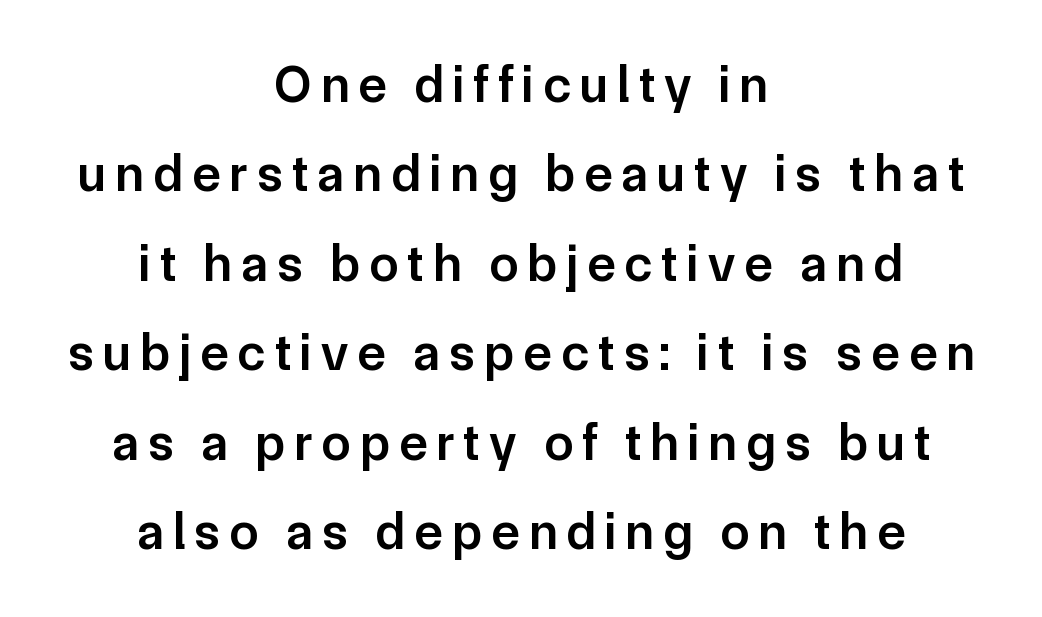
The image shows 52 px semibold sans-serif type, upright; set centered, line spacing 1.72x, not underlined; low stroke contrast and a medium x-height.
